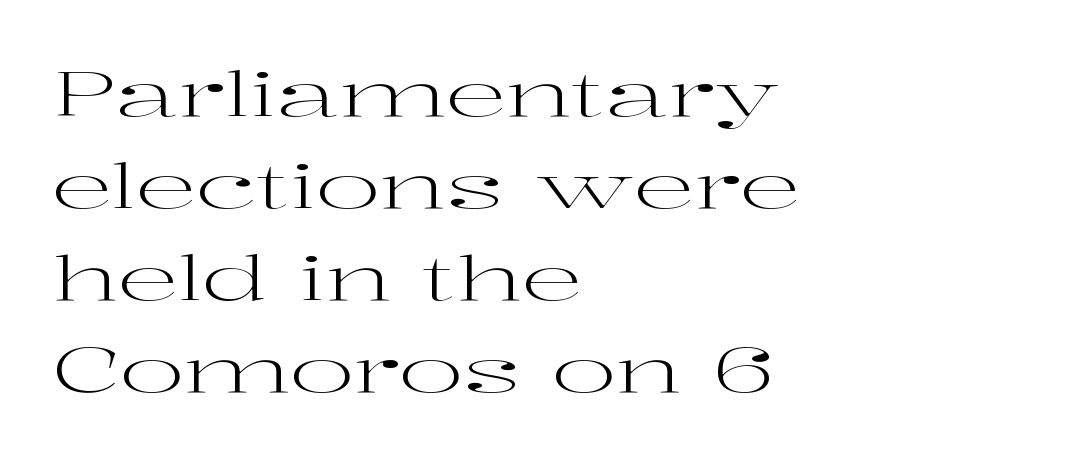
Is the letter spacing exaggerated? No — it looks like the ordinary default. Notice how descenders clear the ascenders below comfortably — that's standard leading. The rendering uses natural spacing where letterforms have individual widths. This is serif lettering, the kind often seen in printed books. The rag falls on the right side of this text block.
